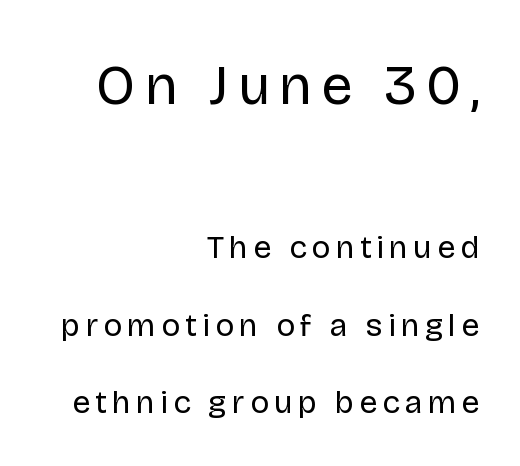
Q: Is the text bold? A: No.
Q: Is the text italic (slanted)? A: No, it is upright.
Q: Is the typeface a serif or a sans-serif typeface? A: Sans-serif.
Q: Is the text underlined? A: No.
Q: How is the paragraph aligned? A: Right-aligned.
Q: Is the spacing between lines tight, normal or loose? A: Loose.
Q: Which block of text is set in a larger size, the first (top) or the second (bottom)? A: The first (top) one.
Q: Width (condensed, normal, or wide)? A: Normal.
Q: Stroke contrast? A: Low.
Q: x-height? A: Large.
Q: Monospaced? A: No.
